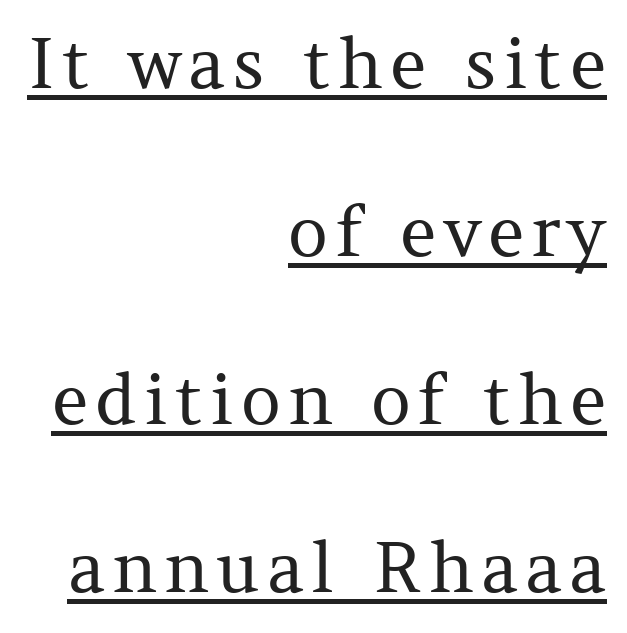
{"serif": "yes", "italic": "no", "bold": "no", "weight": "regular", "width": "normal", "stroke_contrast": "medium", "x_height": "medium", "monospaced": "no", "underline": "yes", "align": "right", "line_spacing": "loose", "line_spacing_ratio": 2.4, "glyph_px": 70}
